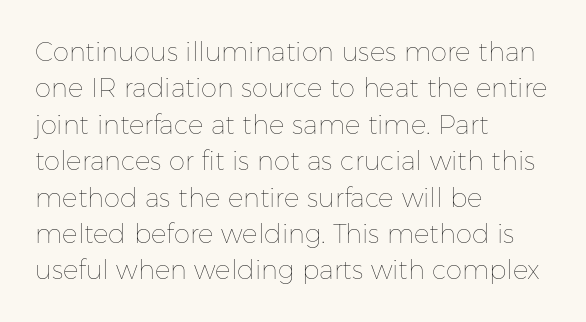
The image shows 26 px text type, upright; set left-aligned, normal line spacing (1.4x), normal letter spacing, not underlined.
